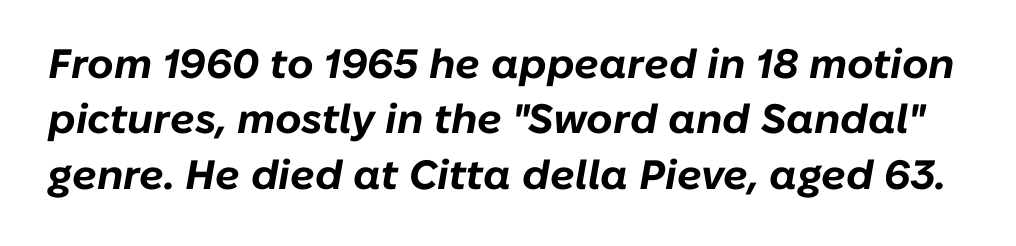
{"italic": "yes", "lean": "right", "slant_degrees": 10, "bold": "yes", "weight": "bold", "width": "normal", "stroke_contrast": "low", "x_height": "medium", "monospaced": "no", "underline": "no", "line_spacing": "normal", "line_spacing_ratio": 1.35, "letter_spacing": "normal", "letter_spacing_em": 0.0, "glyph_px": 41}
